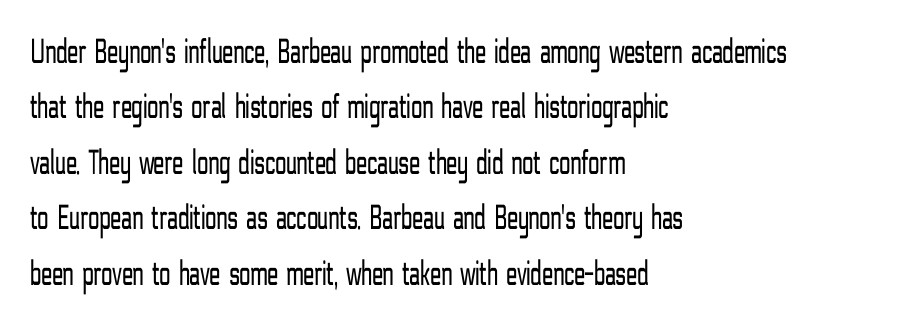
The image shows 36 px light, condensed sans-serif type, upright; set left-aligned, normal line spacing (1.54x), normal letter spacing, not underlined; low stroke contrast and a medium x-height.
